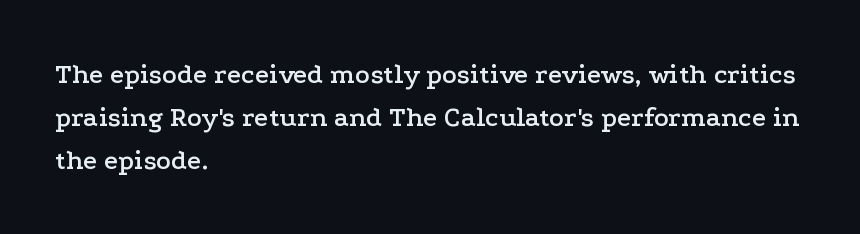
Short note: letters normally spaced. The paragraph shown leans on its left margin. The typography opts for an upright posture over an oblique one. Spacing verdict: proportional, widths tailored to each character.
